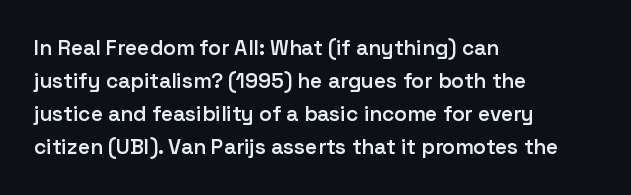
You could call the tracking neutral — neither tight nor loose. Which margin do the lines hug? The left one — the right edge is uneven. Regarding leading, the lines here are spaced in the standard way. Does the weight exceed regular? Yes, but only to semibold. The glyphs are unaccompanied by any horizontal stroke below them.
